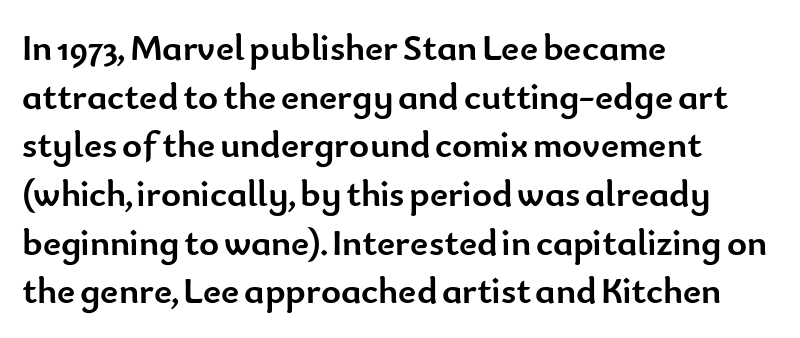
The image shows 38 px semibold sans-serif type, upright; set left-aligned, normal line spacing (1.28x), normal letter spacing, not underlined; low stroke contrast and a small x-height.
